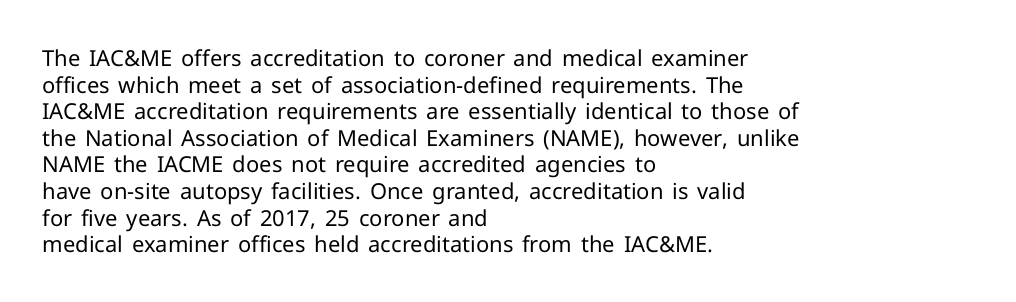
Q: Is the text bold? A: No.
Q: Is the text italic (slanted)? A: No, it is upright.
Q: Is the text underlined? A: No.
Q: How is the paragraph aligned? A: Left-aligned.
Q: Is the spacing between letters normal or unusually wide? A: Normal.
